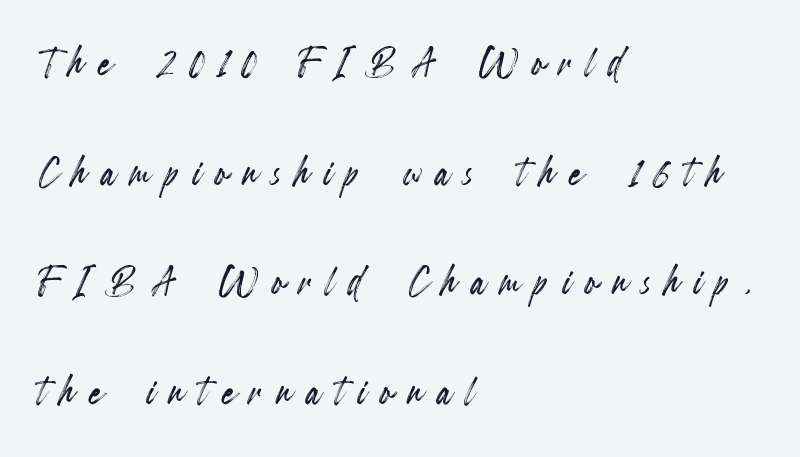
{"width": "condensed", "x_height": "small", "monospaced": "no", "underline": "no", "align": "left", "line_spacing": "loose", "line_spacing_ratio": 2.15, "letter_spacing": "wide", "letter_spacing_em": 0.28, "glyph_px": 51}
